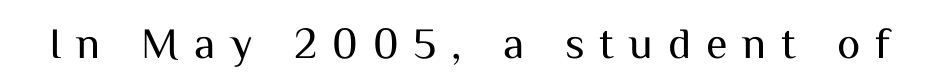
{"serif": "no", "italic": "no", "bold": "no", "weight": "regular", "width": "normal", "stroke_contrast": "medium", "x_height": "medium", "monospaced": "no", "underline": "no", "letter_spacing": "wide", "letter_spacing_em": 0.34, "glyph_px": 44}
